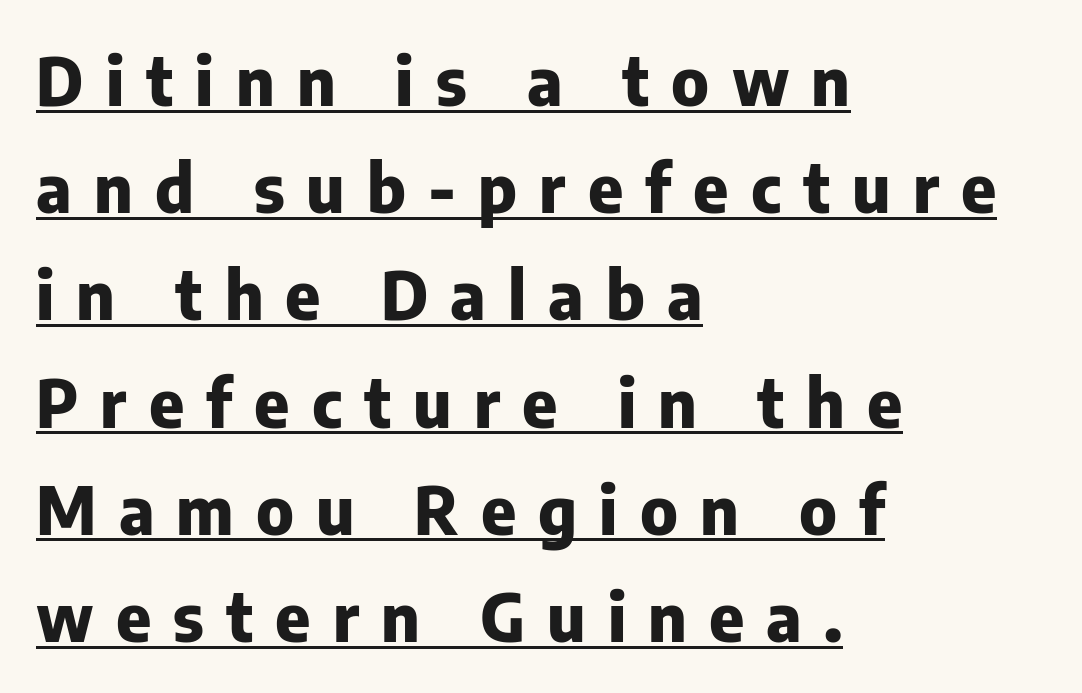
{"serif": "no", "italic": "no", "bold": "yes", "weight": "heavy", "width": "normal", "stroke_contrast": "low", "x_height": "medium", "monospaced": "no", "underline": "yes", "align": "left", "line_spacing": "normal", "line_spacing_ratio": 1.6, "letter_spacing": "wide", "letter_spacing_em": 0.33, "glyph_px": 67}
